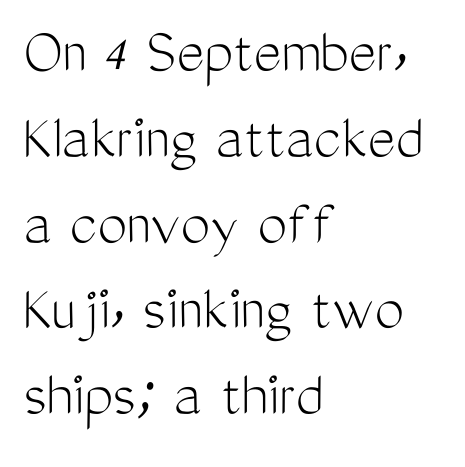
The image shows 66 px light, condensed sans-serif type, upright; set left-aligned, normal line spacing (1.3x), normal letter spacing, not underlined; medium stroke contrast and a medium x-height.
